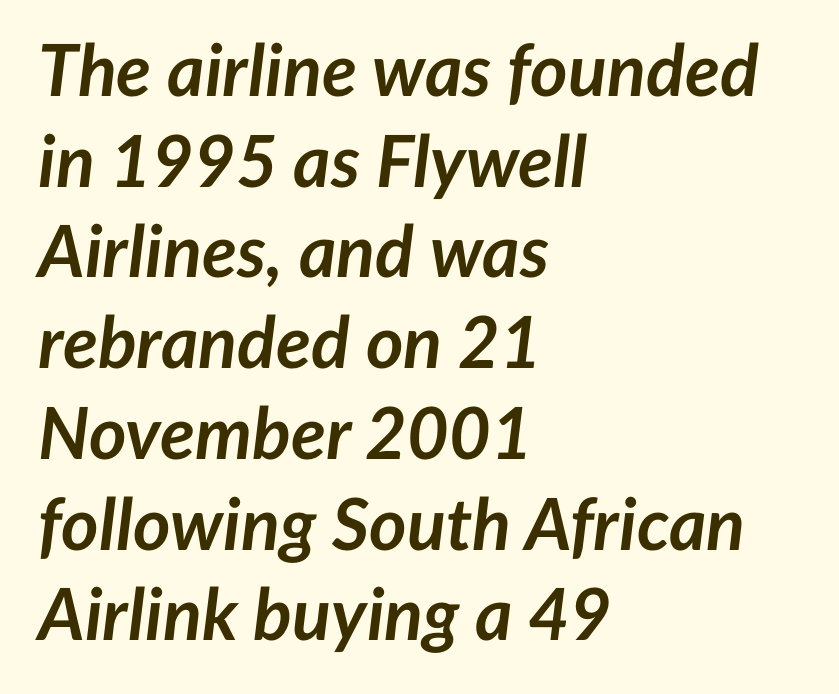
{"italic": "yes", "lean": "right", "slant_degrees": 7, "bold": "yes", "weight": "semibold", "width": "normal", "stroke_contrast": "low", "x_height": "medium", "monospaced": "no", "underline": "no", "align": "left", "line_spacing": "normal", "line_spacing_ratio": 1.26, "letter_spacing": "normal", "letter_spacing_em": 0.0, "glyph_px": 72}
